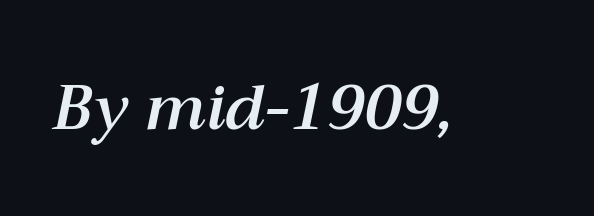
{"italic": "yes", "lean": "right", "slant_degrees": 12, "width": "normal", "stroke_contrast": "medium", "x_height": "medium", "monospaced": "no", "underline": "no", "letter_spacing": "normal", "letter_spacing_em": 0.0, "glyph_px": 63}
